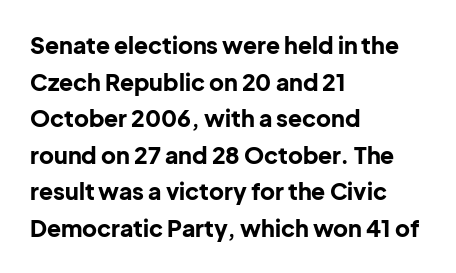
Visually the block forms a straight wall on the left and a jagged coastline on the right. The letters are bold, with thick, heavy strokes. The gap between lines stays unmarked. This sample keeps an unexceptional amount of space between lines. The horizontal fit of the characters is conventional and even. Vertical strokes here are truly vertical.
